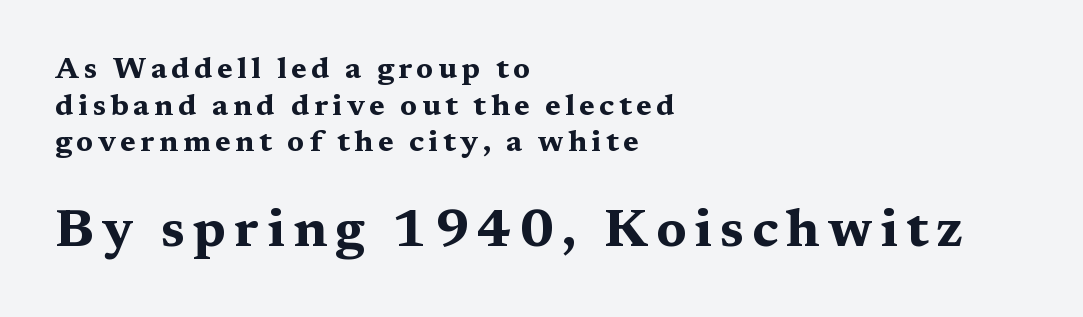
Caption: upper text group reduced, lower text group enlarged. No italicization has been applied; the sample stays upright. Bare-footed words on every line. Visually the block forms a straight wall on the left and a jagged coastline on the right.
